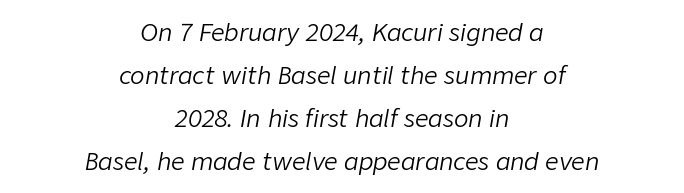
{"italic": "yes", "lean": "right", "slant_degrees": 9, "bold": "no", "underline": "no", "align": "center", "line_spacing_ratio": 1.79, "letter_spacing": "normal", "letter_spacing_em": 0.0, "glyph_px": 24}
